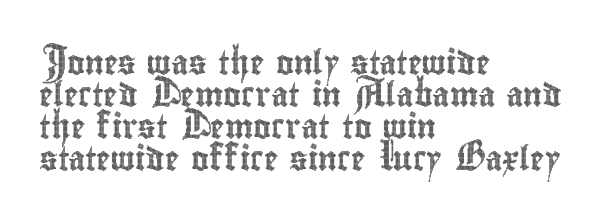
Q: Is the text italic (slanted)? A: No, it is upright.
Q: Is the text underlined? A: No.
Q: How is the paragraph aligned? A: Left-aligned.
Q: Is the spacing between letters normal or unusually wide? A: Normal.
Q: Is the spacing between lines tight, normal or loose? A: Normal.
